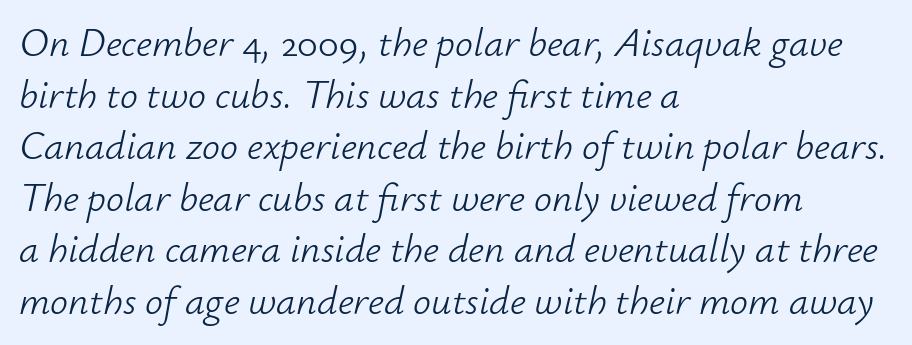
Line starts are locked; line ends wander. Is the type heavy? It reads as light-to-regular instead. Whoever set this chose a conventional vertical rhythm. Tracking here is standard; glyphs follow each other at the usual distance. Nobody drew a line under any word here.
